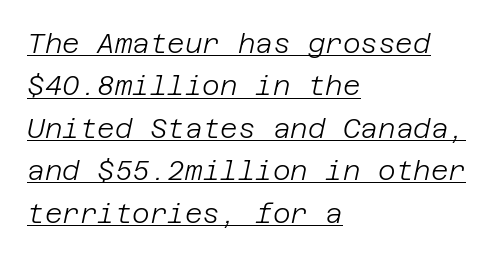
The passage is arranged the way most books set body copy — flush left. The lettering is marked with a stroke running underneath it. Vertically, the passage feels balanced, rows spaced as you'd expect. Is the type slanted? Yes — the strokes lean at a clear angle. Look at the tracking — it's just the regular setting, nothing added.
